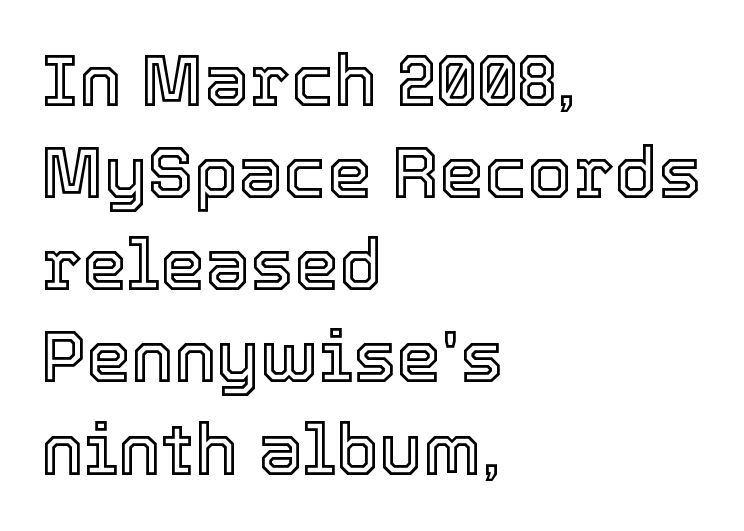
{"italic": "no", "width": "normal", "x_height": "medium", "monospaced": "no", "underline": "no", "align": "left", "line_spacing": "normal", "line_spacing_ratio": 1.28, "letter_spacing": "normal", "letter_spacing_em": 0.0, "glyph_px": 72}
